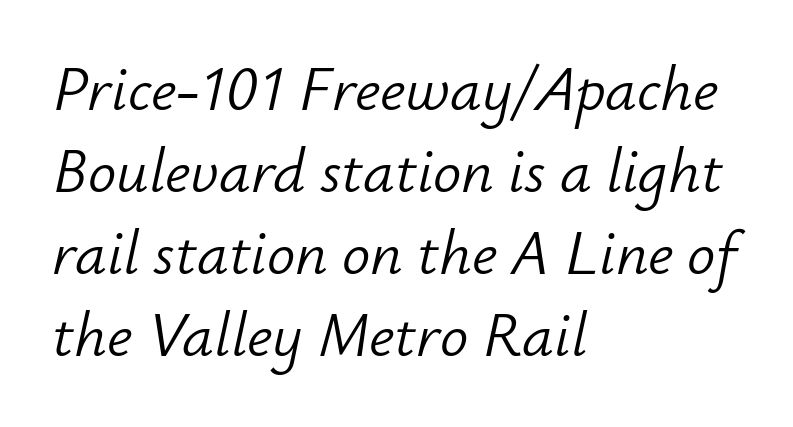
The image shows 63 px light type, italic (leaning right); set left-aligned, normal line spacing (1.3x), normal letter spacing, not underlined; low stroke contrast and a small x-height.
